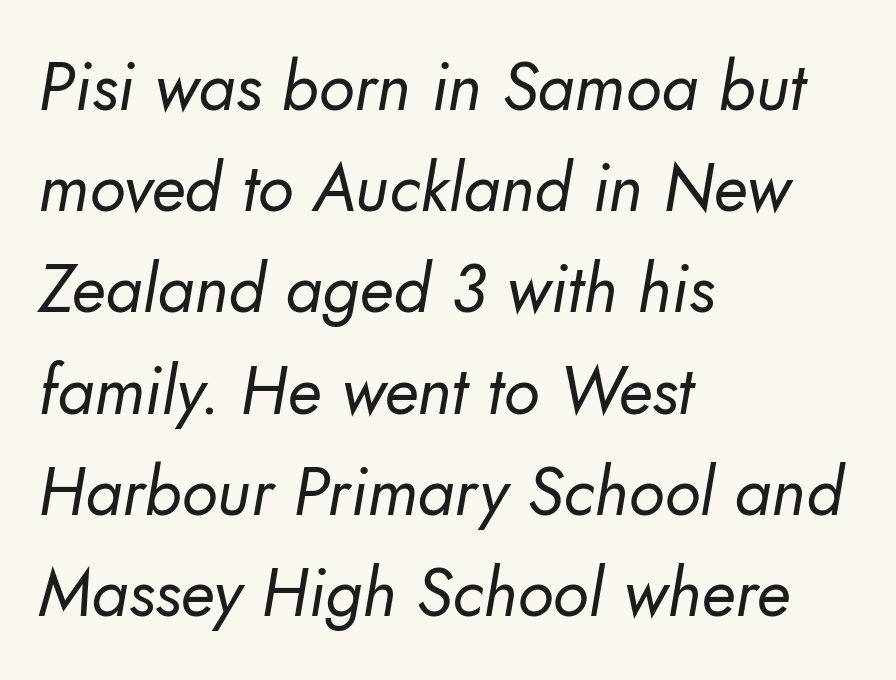
The image shows 67 px regular-weight sans-serif type; set left-aligned, normal line spacing (1.51x), normal letter spacing, not underlined; low stroke contrast and a small x-height.
